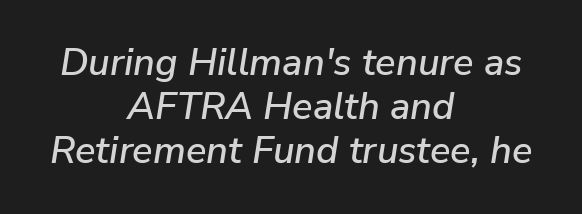
Q: Is the text italic (slanted)? A: Yes, it leans right by about 9 degrees.
Q: Is the text underlined? A: No.
Q: How is the paragraph aligned? A: Centered.
Q: Is the spacing between letters normal or unusually wide? A: Normal.
Q: Width (condensed, normal, or wide)? A: Normal.
Q: Stroke contrast? A: Low.
Q: x-height? A: Medium.
Q: Monospaced? A: No.
